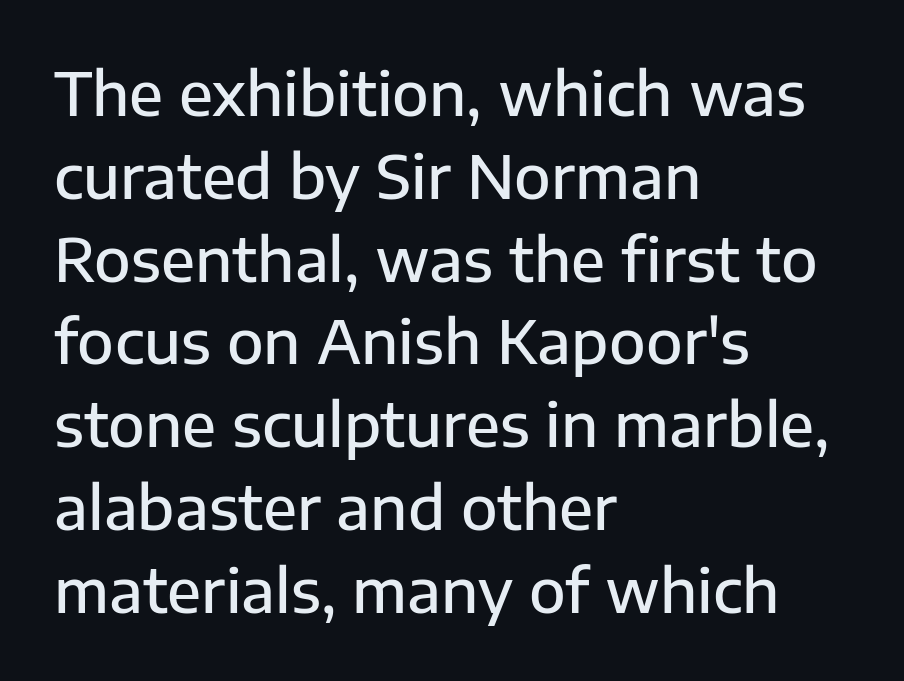
{"serif": "no", "italic": "no", "bold": "semi", "weight": "semibold", "width": "normal", "stroke_contrast": "low", "x_height": "medium", "monospaced": "no", "underline": "no", "align": "left", "line_spacing": "normal", "line_spacing_ratio": 1.38, "letter_spacing": "normal", "letter_spacing_em": 0.0, "glyph_px": 60}
